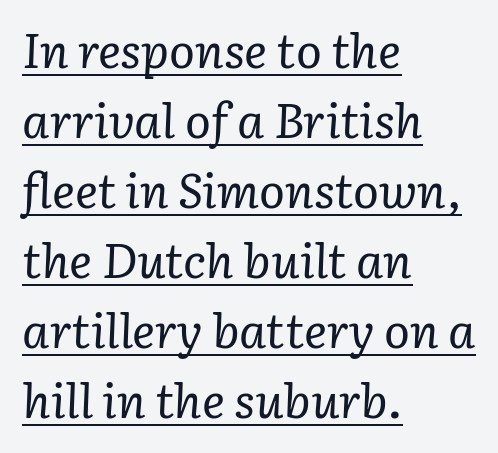
The image shows 48 px regular-weight serif type, italic (leaning right); set left-aligned, normal line spacing (1.46x), normal letter spacing, underlined; low stroke contrast and a medium x-height.
